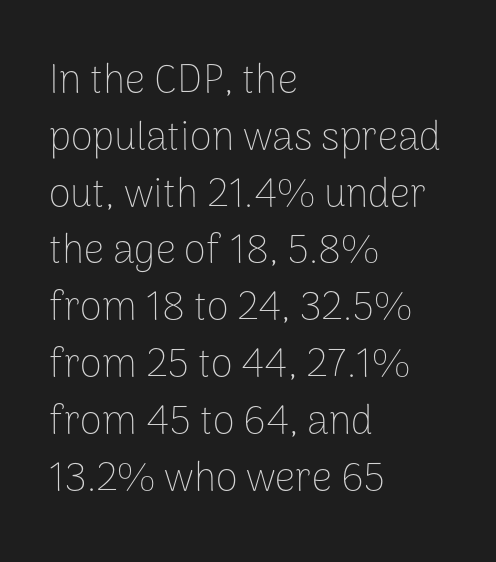
The image shows 40 px thin sans-serif type, upright; set left-aligned, normal line spacing (1.42x), normal letter spacing, not underlined; low stroke contrast and a medium x-height.
